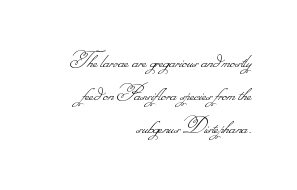
Q: Is the text bold? A: No.
Q: Is the text underlined? A: No.
Q: How is the paragraph aligned? A: Right-aligned.
Q: Is the spacing between letters normal or unusually wide? A: Normal.
Q: Is the spacing between lines tight, normal or loose? A: Normal.
